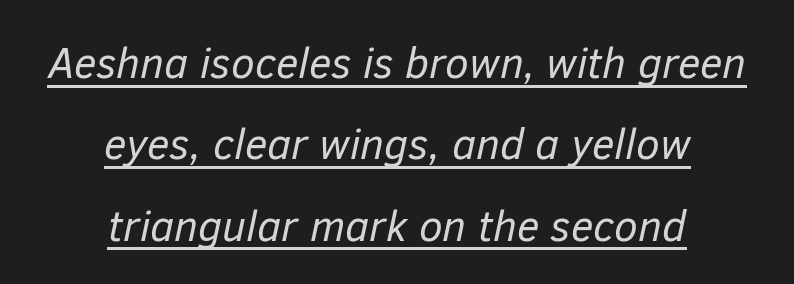
Q: Is the text bold? A: No.
Q: Is the text italic (slanted)? A: Yes, it leans right by about 12 degrees.
Q: Is the text underlined? A: Yes.
Q: How is the paragraph aligned? A: Centered.
Q: Is the spacing between letters normal or unusually wide? A: Normal.
Q: Width (condensed, normal, or wide)? A: Normal.
Q: Stroke contrast? A: Low.
Q: x-height? A: Medium.
Q: Monospaced? A: No.
